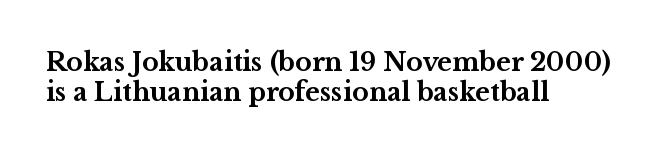
{"italic": "no", "bold": "yes", "underline": "no", "align": "left", "line_spacing_ratio": 1.19, "letter_spacing": "normal", "letter_spacing_em": 0.0, "glyph_px": 25}
